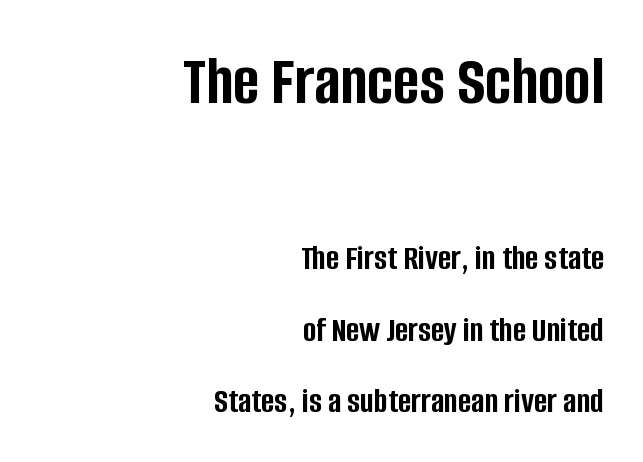
{"serif": "no", "italic": "no", "bold": "yes", "weight": "semibold", "width": "condensed", "stroke_contrast": "low", "x_height": "large", "monospaced": "no", "underline": "no", "align": "right", "line_spacing": "loose", "line_spacing_ratio": 1.98, "letter_spacing": "normal", "letter_spacing_em": 0.0, "larger_block": "first", "size_ratio": 1.97, "glyph_px": 71}
